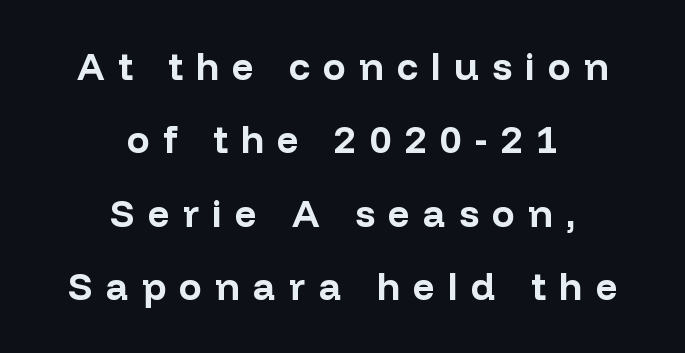
{"serif": "no", "italic": "no", "bold": "yes", "weight": "bold", "width": "normal", "stroke_contrast": "low", "x_height": "medium", "monospaced": "no", "underline": "no", "align": "center", "line_spacing": "loose", "line_spacing_ratio": 1.93, "letter_spacing": "wide", "letter_spacing_em": 0.35, "glyph_px": 38}
